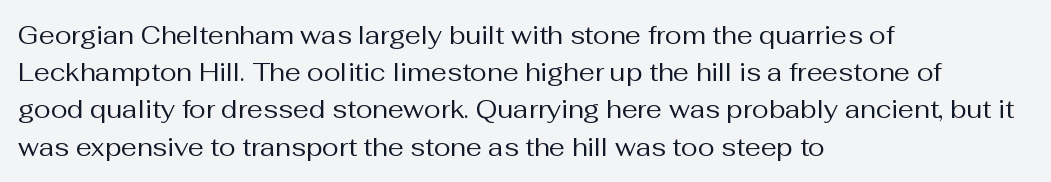
{"italic": "no", "bold": "no", "underline": "no", "align": "left", "line_spacing": "normal", "line_spacing_ratio": 1.49, "letter_spacing": "normal", "letter_spacing_em": 0.0, "glyph_px": 25}
